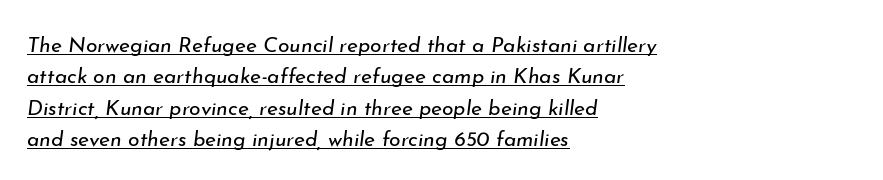
{"italic": "yes", "lean": "right", "slant_degrees": 7, "bold": "no", "underline": "yes", "align": "left", "line_spacing": "normal", "line_spacing_ratio": 1.49, "letter_spacing": "normal", "letter_spacing_em": 0.0, "glyph_px": 21}
